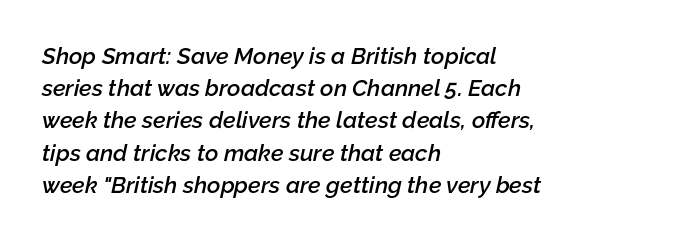
Q: Is the text bold? A: Semi-bold.
Q: Is the text italic (slanted)? A: Yes, it leans right by about 12 degrees.
Q: Is the text underlined? A: No.
Q: How is the paragraph aligned? A: Left-aligned.
Q: Is the spacing between letters normal or unusually wide? A: Normal.
Q: Is the spacing between lines tight, normal or loose? A: Normal.
